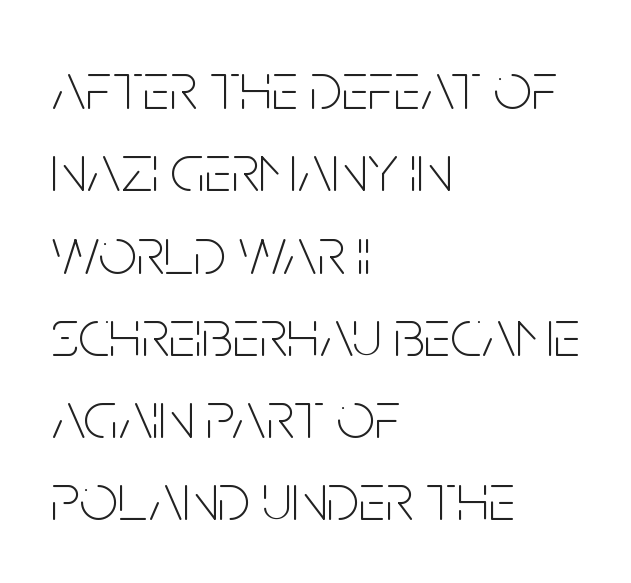
The image shows 68 px thin, condensed sans-serif type, upright; set left-aligned, line spacing 1.21x, normal letter spacing, not underlined; low stroke contrast and a large x-height.
